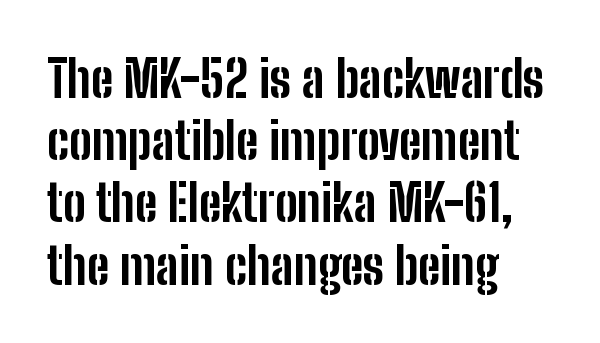
The image shows 51 px bold, condensed sans-serif type, upright; set left-aligned, line spacing 1.22x, normal letter spacing, not underlined; low stroke contrast and a medium x-height.
